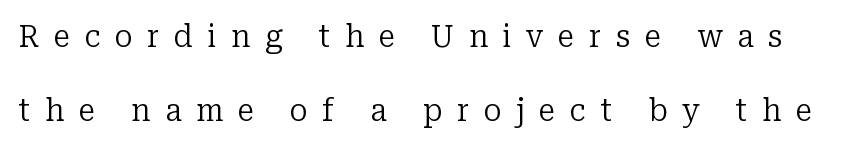
The string is rendered with underlining switched off. Quick note: not italic, upright. Are there feet on the stems? There are — it's a serif. A typesetter would call this proportional, since set widths differ per character. A typesetter would call this leading open, well beyond the default.
